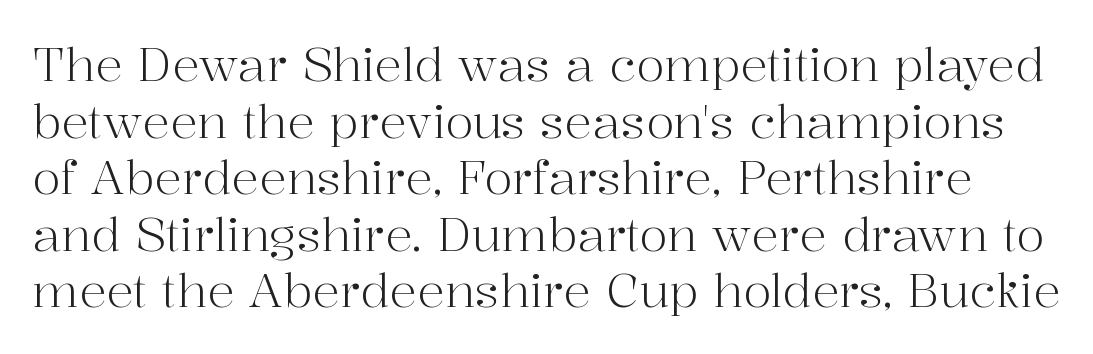
{"serif": "yes", "italic": "no", "bold": "no", "weight": "light", "width": "normal", "stroke_contrast": "high", "x_height": "medium", "monospaced": "no", "underline": "no", "line_spacing_ratio": 1.23, "letter_spacing": "normal", "letter_spacing_em": 0.0, "glyph_px": 46}
